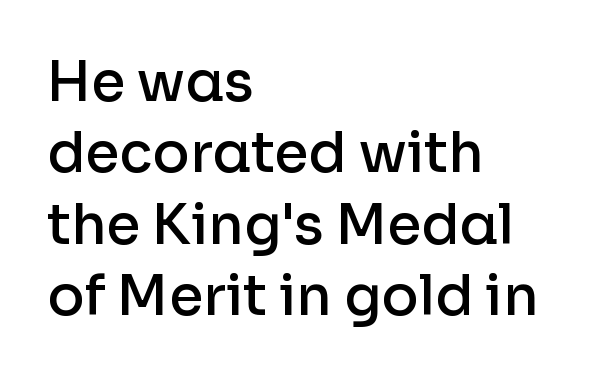
The image shows 55 px semibold sans-serif type, upright; set left-aligned, normal line spacing (1.3x), normal letter spacing, not underlined; low stroke contrast and a medium x-height.
